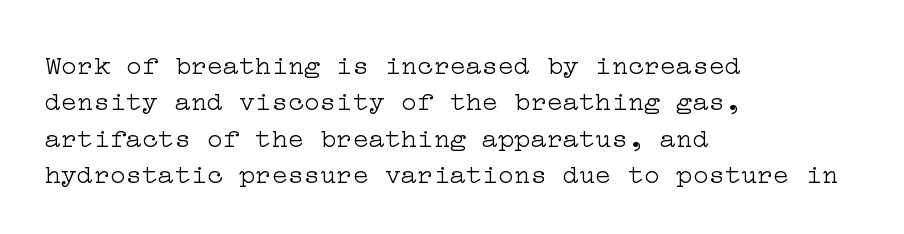
Upright lettering throughout. Reading down the column, the eye jumps a familiar distance to each next line. The typesetting does not lean heavy: it is not bold. Horizontal alignment here is leftward, the default for most running prose. The space directly below the letters is spotless. Glyph-to-glyph distance matches everyday printed text.
